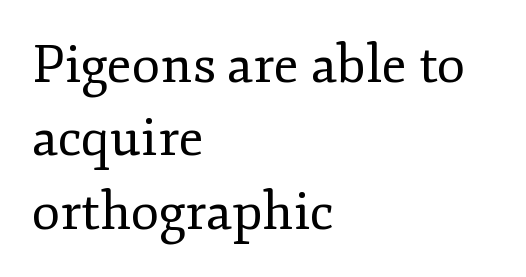
The image shows 52 px regular-weight serif type, upright; set left-aligned, normal line spacing (1.41x), normal letter spacing, not underlined; low stroke contrast and a small x-height.
